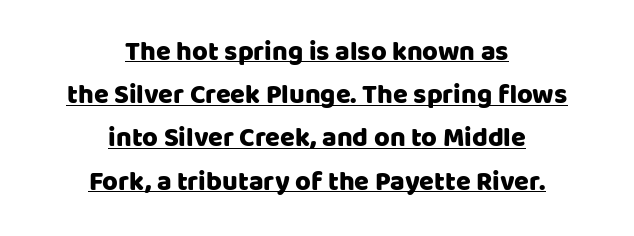
Q: Is the text italic (slanted)? A: No, it is upright.
Q: Is the text underlined? A: Yes.
Q: How is the paragraph aligned? A: Centered.
Q: Is the spacing between letters normal or unusually wide? A: Normal.
Q: Is the spacing between lines tight, normal or loose? A: Normal.
